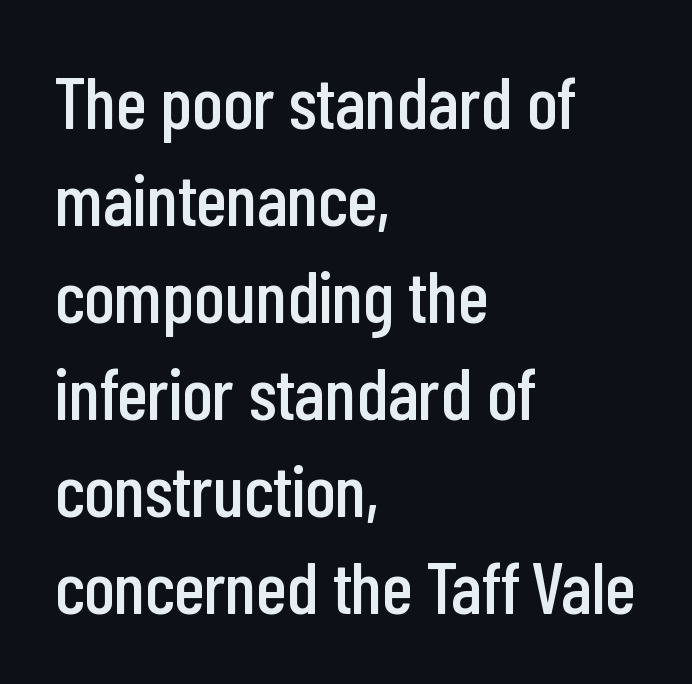
Type without underlining. Designer's note — italics off, roman on. Note: no serifs on the glyphs. Do the characters align in a grid? No, the font is proportional. The vertical gap from one line to the next is medium. Which margin do the lines hug? The left one — the right edge is uneven.
